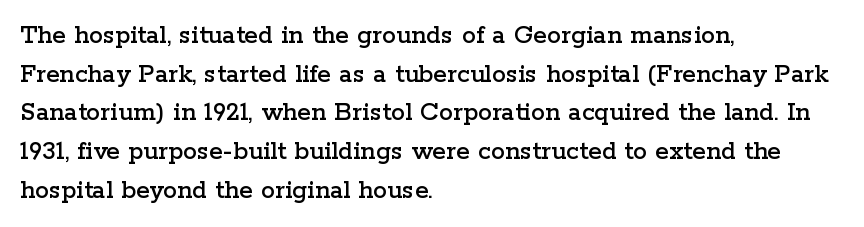
The passage shown is typeset with a serif family. The lines are quadded left. No extra tracking has been applied to these lines. Clear beneath every line of the passage. The lettering holds an erect, upright posture throughout.
